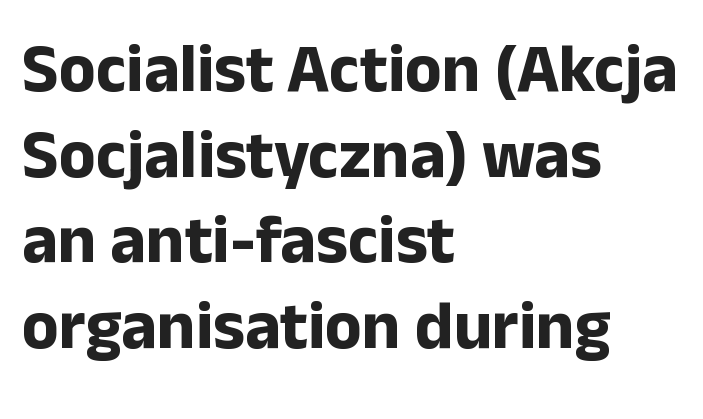
The image shows 68 px bold sans-serif type, upright; set left-aligned, normal line spacing (1.26x), normal letter spacing, not underlined; low stroke contrast and a medium x-height.
